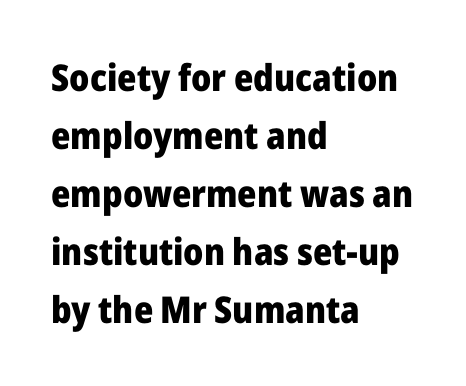
These lines are composed in type without serifs. The glyphs are unaccompanied by any horizontal stroke below them. All the whitespace from short lines collects on the right. Upright lettering throughout.
